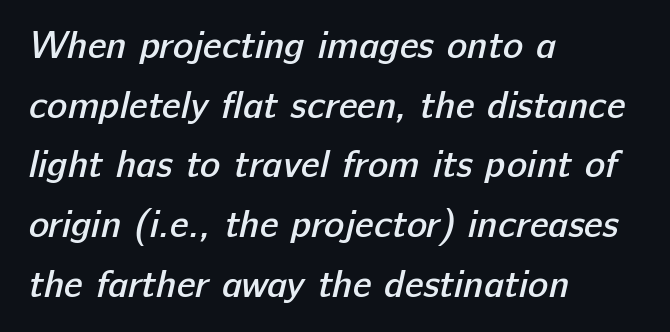
Left-aligned paragraph, ragged on the right. The tracking reads as untouched default to a designer's eye. This sample has the flowing, uneven cadence of proportional lettering. This sample keeps an unexceptional amount of space between lines. The space beneath each line is pristine and unruled. Stroke thickness is moderately raised; the sample reads as semibold.
